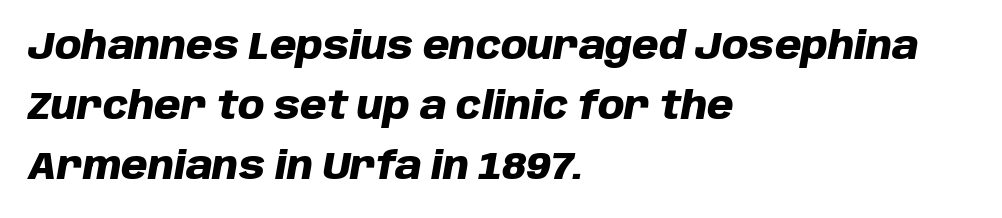
Q: Is the text bold? A: Yes.
Q: Is the text italic (slanted)? A: Yes, it leans right by about 10 degrees.
Q: Is the text underlined? A: No.
Q: How is the paragraph aligned? A: Left-aligned.
Q: Is the spacing between letters normal or unusually wide? A: Normal.
Q: Is the spacing between lines tight, normal or loose? A: Normal.
Q: Width (condensed, normal, or wide)? A: Normal.
Q: Stroke contrast? A: Low.
Q: x-height? A: Large.
Q: Monospaced? A: No.
